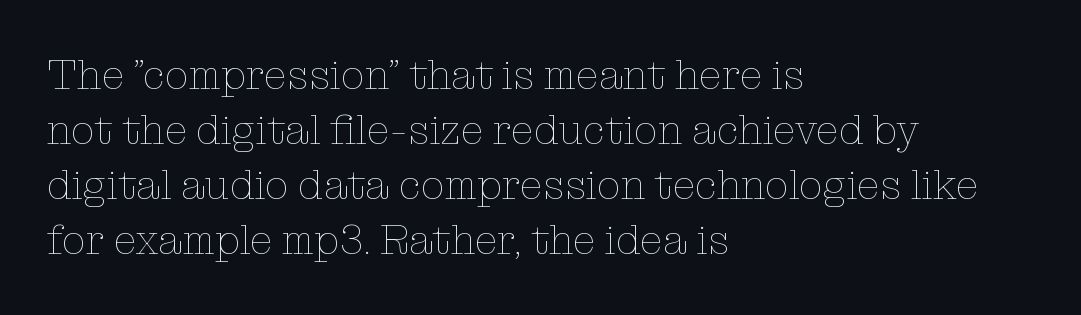
Q: Is the text bold? A: No.
Q: Is the text italic (slanted)? A: No, it is upright.
Q: Is the text underlined? A: No.
Q: How is the paragraph aligned? A: Left-aligned.
Q: Is the spacing between letters normal or unusually wide? A: Normal.
Q: Is the spacing between lines tight, normal or loose? A: Normal.
Q: Width (condensed, normal, or wide)? A: Normal.
Q: Stroke contrast? A: Low.
Q: x-height? A: Medium.
Q: Monospaced? A: No.
